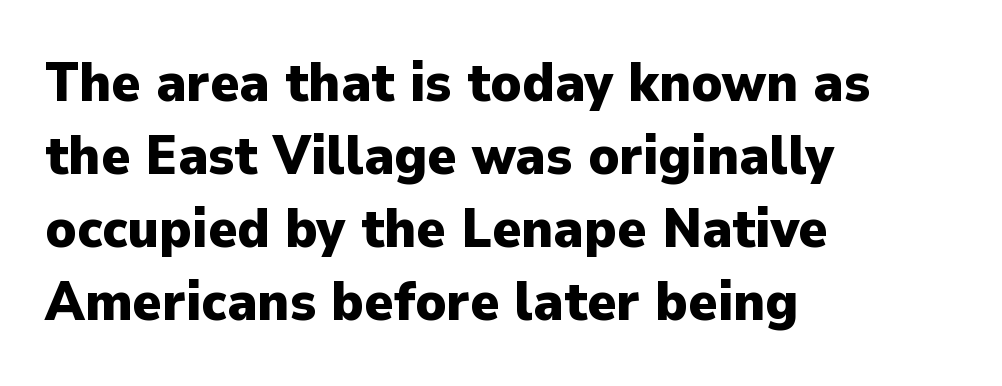
The image shows 55 px heavy sans-serif type, upright; set left-aligned, normal line spacing (1.33x), normal letter spacing, not underlined; low stroke contrast and a medium x-height.
